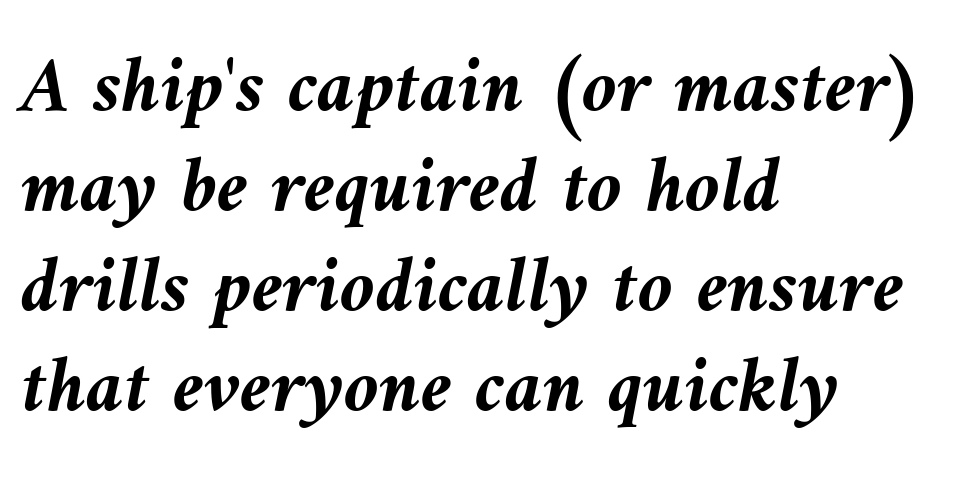
The image shows 80 px semibold type, italic (leaning left); set left-aligned, normal line spacing (1.25x), normal letter spacing, not underlined; medium stroke contrast and a medium x-height.
